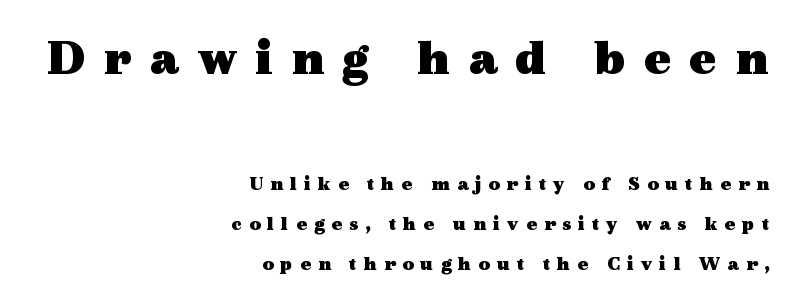
Q: Is the text bold? A: Yes.
Q: Is the text italic (slanted)? A: No, it is upright.
Q: Is the typeface a serif or a sans-serif typeface? A: Serif.
Q: Is the text underlined? A: No.
Q: How is the paragraph aligned? A: Right-aligned.
Q: Is the spacing between letters normal or unusually wide? A: Unusually wide.
Q: Is the spacing between lines tight, normal or loose? A: Loose.
Q: Which block of text is set in a larger size, the first (top) or the second (bottom)? A: The first (top) one.
Q: Width (condensed, normal, or wide)? A: Wide.
Q: x-height? A: Medium.
Q: Monospaced? A: No.
